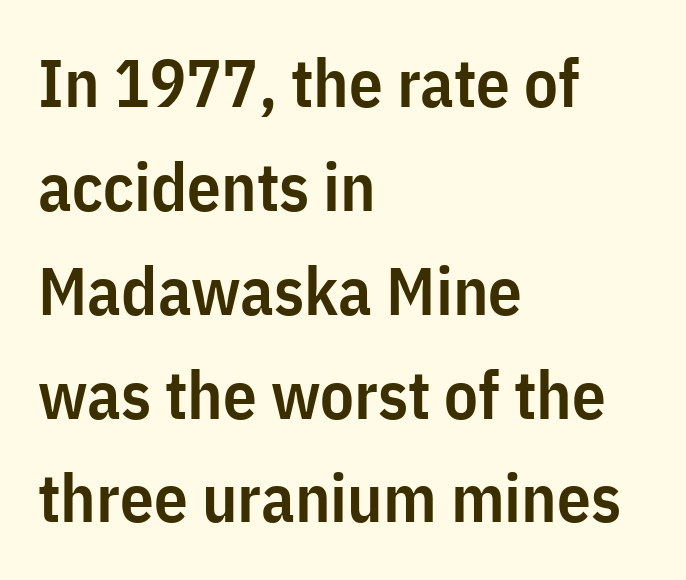
{"serif": "no", "italic": "no", "bold": "semi", "weight": "semibold", "width": "condensed", "stroke_contrast": "low", "x_height": "medium", "monospaced": "no", "underline": "no", "align": "left", "line_spacing": "normal", "line_spacing_ratio": 1.55, "letter_spacing": "normal", "letter_spacing_em": 0.0, "glyph_px": 67}
